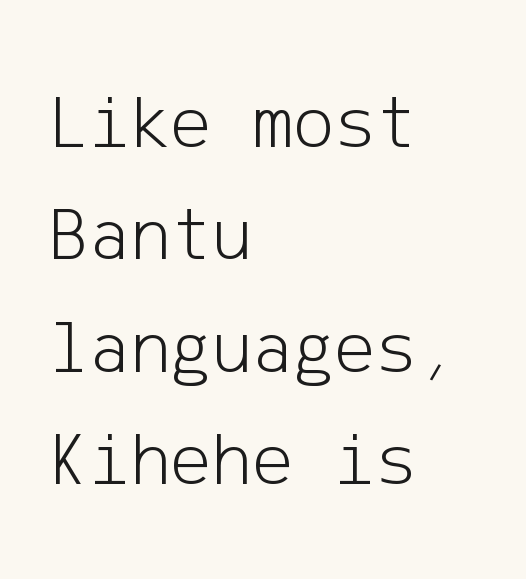
Letter spacing: default. The strokes carry an ordinary text weight at most. Every character sits straight up, as roman type does. Glance below the letters and you will spot only blank space. Each new line begins a customary step beneath the previous one.
